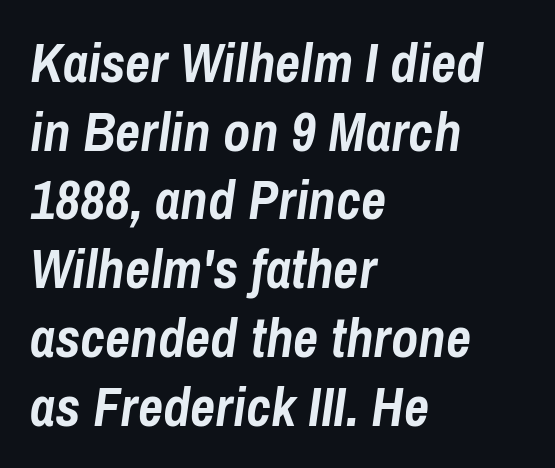
The lettering tilts uniformly, giving the passage an italic look. These lines carry a lot of weight — the face is fully bold. Proportional: the letters do not fall into vertical columns. Each word holds together tightly as a unit, with standard inter-letter gaps. Reading down the column, the eye jumps a familiar distance to each next line.
